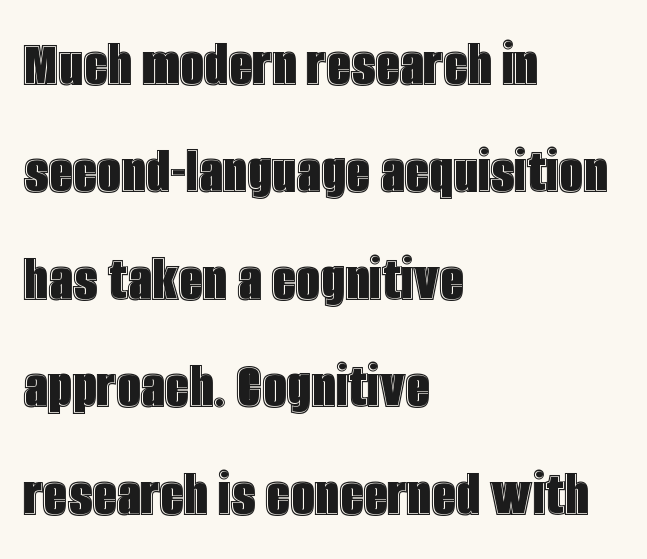
Q: Is the text italic (slanted)? A: No, it is upright.
Q: Is the text underlined? A: No.
Q: How is the paragraph aligned? A: Left-aligned.
Q: Is the spacing between letters normal or unusually wide? A: Normal.
Q: Is the spacing between lines tight, normal or loose? A: Normal.
Q: Width (condensed, normal, or wide)? A: Condensed.
Q: x-height? A: Large.
Q: Monospaced? A: No.
